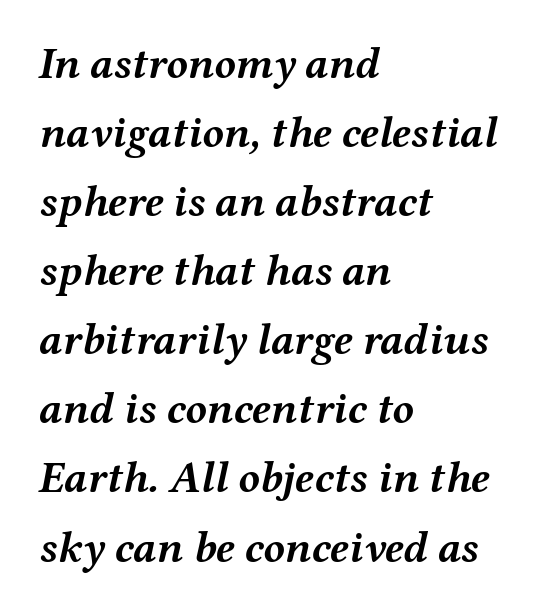
The image shows 44 px semibold, wide type, italic (leaning right); set left-aligned, normal line spacing (1.57x), normal letter spacing, not underlined; medium stroke contrast and a medium x-height.
